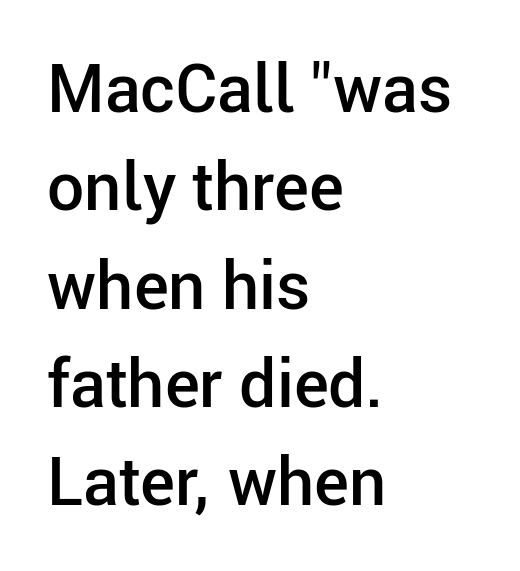
Q: Is the text bold? A: Semi-bold.
Q: Is the text italic (slanted)? A: No, it is upright.
Q: Is the typeface a serif or a sans-serif typeface? A: Sans-serif.
Q: Is the text underlined? A: No.
Q: How is the paragraph aligned? A: Left-aligned.
Q: Is the spacing between letters normal or unusually wide? A: Normal.
Q: Is the spacing between lines tight, normal or loose? A: Normal.
Q: Width (condensed, normal, or wide)? A: Normal.
Q: Stroke contrast? A: Low.
Q: x-height? A: Medium.
Q: Monospaced? A: No.
